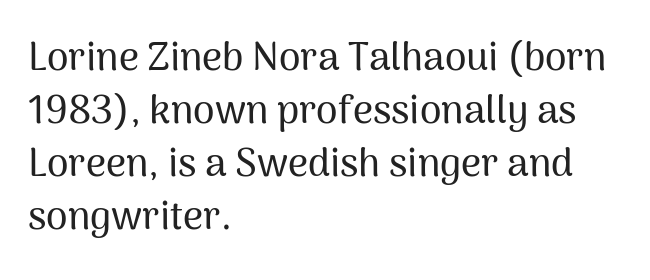
{"serif": "no", "italic": "no", "width": "normal", "stroke_contrast": "medium", "x_height": "medium", "monospaced": "no", "underline": "no", "align": "left", "line_spacing": "normal", "line_spacing_ratio": 1.36, "letter_spacing": "normal", "letter_spacing_em": 0.0, "glyph_px": 39}
